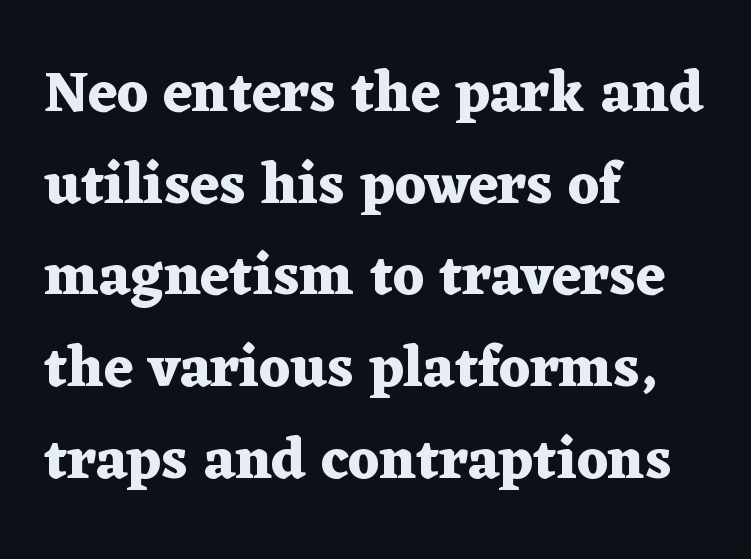
Q: Is the text bold? A: Yes.
Q: Is the text italic (slanted)? A: No, it is upright.
Q: Is the typeface a serif or a sans-serif typeface? A: Serif.
Q: Is the text underlined? A: No.
Q: How is the paragraph aligned? A: Left-aligned.
Q: Is the spacing between letters normal or unusually wide? A: Normal.
Q: Is the spacing between lines tight, normal or loose? A: Normal.
Q: Width (condensed, normal, or wide)? A: Wide.
Q: Stroke contrast? A: Medium.
Q: x-height? A: Medium.
Q: Monospaced? A: No.
